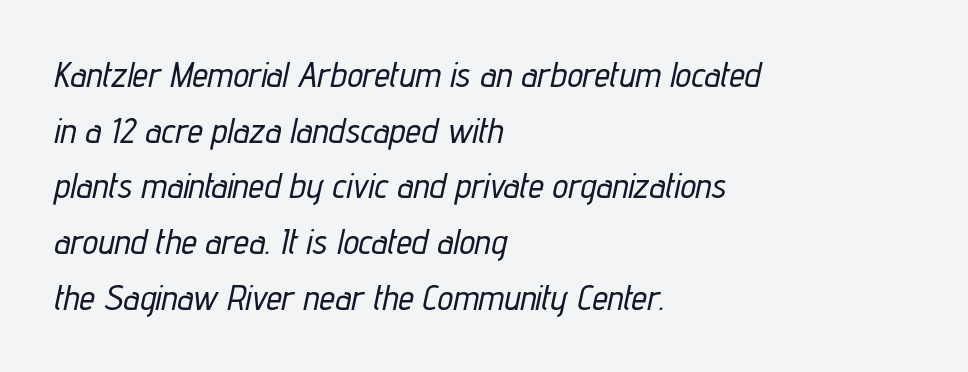
Q: Is the text italic (slanted)? A: Yes, it leans right by about 12 degrees.
Q: Is the text underlined? A: No.
Q: How is the paragraph aligned? A: Left-aligned.
Q: Is the spacing between letters normal or unusually wide? A: Normal.
Q: Is the spacing between lines tight, normal or loose? A: Normal.
Q: Width (condensed, normal, or wide)? A: Condensed.
Q: Stroke contrast? A: Low.
Q: x-height? A: Medium.
Q: Monospaced? A: No.
